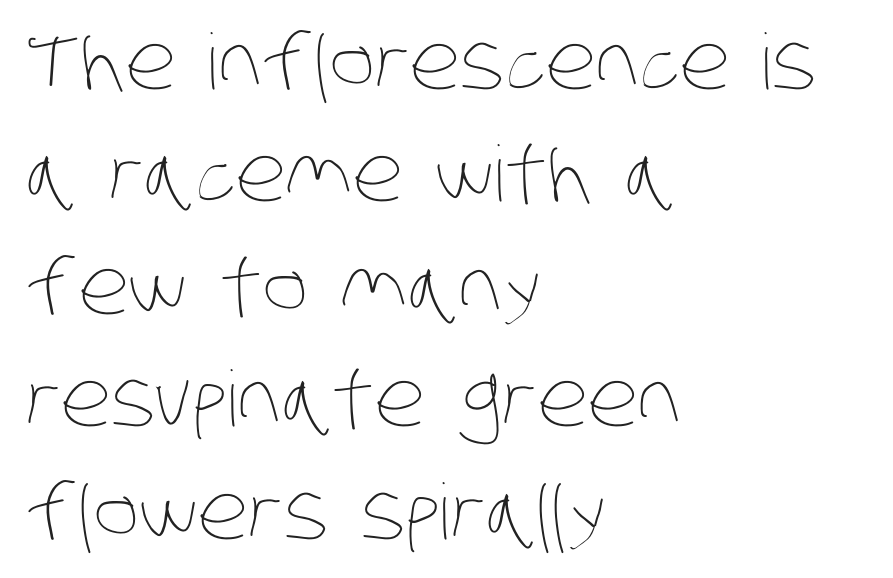
{"bold": "no", "weight": "thin", "width": "condensed", "stroke_contrast": "low", "x_height": "large", "monospaced": "no", "underline": "no", "align": "left", "line_spacing": "normal", "line_spacing_ratio": 1.46, "letter_spacing": "normal", "letter_spacing_em": 0.0, "glyph_px": 77}
